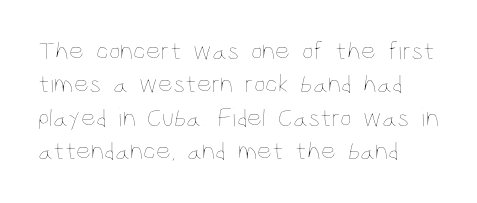
Q: Is the text bold? A: No.
Q: Is the text italic (slanted)? A: No, it is upright.
Q: Is the text underlined? A: No.
Q: How is the paragraph aligned? A: Left-aligned.
Q: Is the spacing between letters normal or unusually wide? A: Normal.
Q: Is the spacing between lines tight, normal or loose? A: Normal.
